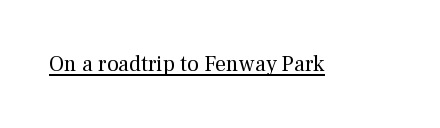
Does a line run under the words? Yes, clearly. Each word holds together tightly as a unit, with standard inter-letter gaps. When letters stand straight like this, we call the style roman or upright. Compared with a typical body face, this is equally light or lighter still.
